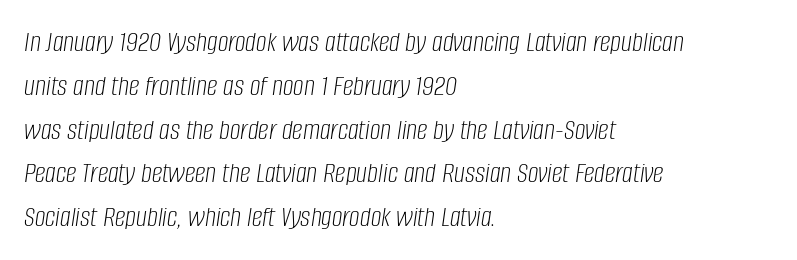
The image shows 30 px light, condensed type, italic (leaning right); set left-aligned, normal line spacing (1.46x), normal letter spacing, not underlined; low stroke contrast and a large x-height.
